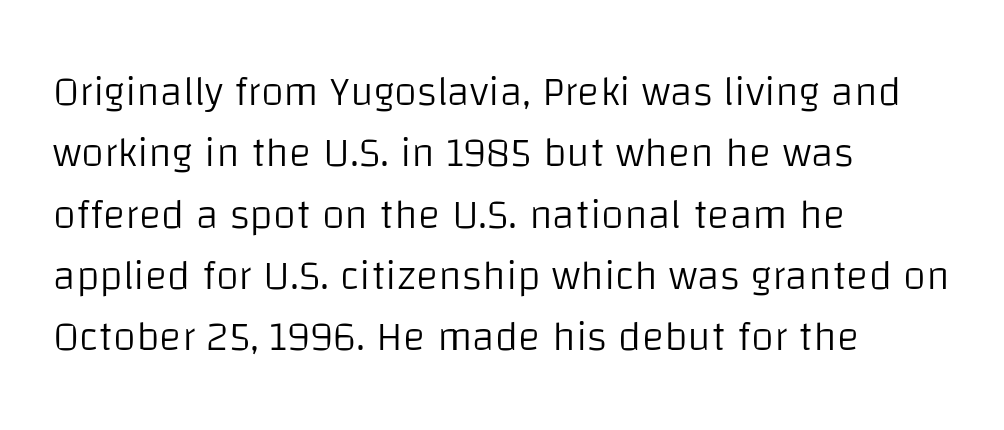
Q: Is the text bold? A: No.
Q: Is the text italic (slanted)? A: No, it is upright.
Q: Is the typeface a serif or a sans-serif typeface? A: Sans-serif.
Q: Is the text underlined? A: No.
Q: How is the paragraph aligned? A: Left-aligned.
Q: Is the spacing between letters normal or unusually wide? A: Normal.
Q: Is the spacing between lines tight, normal or loose? A: Normal.
Q: Width (condensed, normal, or wide)? A: Normal.
Q: Stroke contrast? A: Low.
Q: x-height? A: Large.
Q: Monospaced? A: No.
